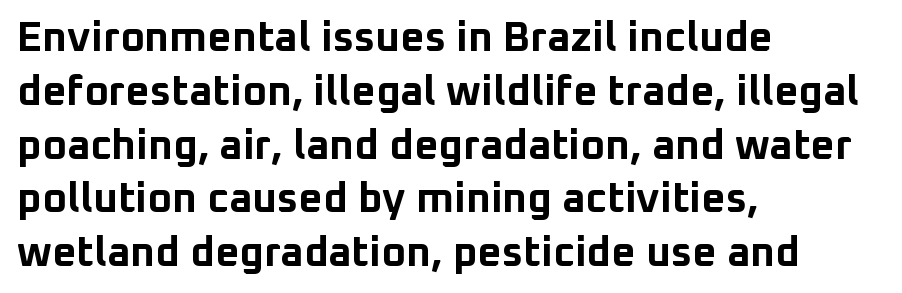
{"serif": "no", "italic": "no", "bold": "yes", "weight": "bold", "width": "normal", "stroke_contrast": "low", "x_height": "medium", "monospaced": "no", "underline": "no", "align": "left", "line_spacing": "normal", "line_spacing_ratio": 1.28, "letter_spacing": "normal", "letter_spacing_em": 0.0, "glyph_px": 42}
